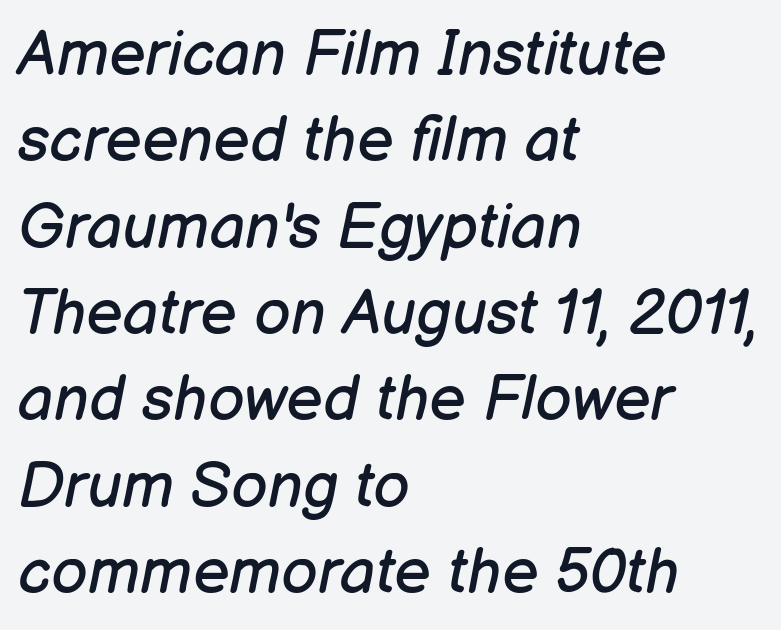
Q: Is the text bold? A: No.
Q: Is the text italic (slanted)? A: Yes, it leans right by about 12 degrees.
Q: Is the text underlined? A: No.
Q: How is the paragraph aligned? A: Left-aligned.
Q: Is the spacing between letters normal or unusually wide? A: Normal.
Q: Is the spacing between lines tight, normal or loose? A: Normal.
Q: Width (condensed, normal, or wide)? A: Normal.
Q: Stroke contrast? A: Low.
Q: x-height? A: Medium.
Q: Monospaced? A: No.
